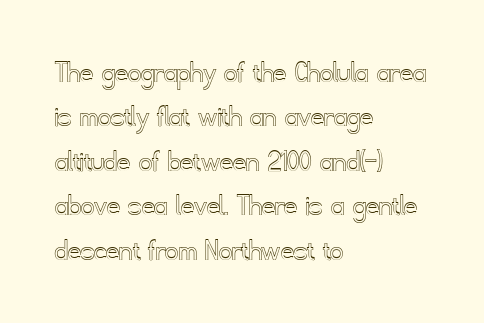
Q: Is the text italic (slanted)? A: No, it is upright.
Q: Is the text underlined? A: No.
Q: How is the paragraph aligned? A: Left-aligned.
Q: Is the spacing between letters normal or unusually wide? A: Normal.
Q: Is the spacing between lines tight, normal or loose? A: Normal.
Q: Width (condensed, normal, or wide)? A: Normal.
Q: x-height? A: Small.
Q: Monospaced? A: No.
